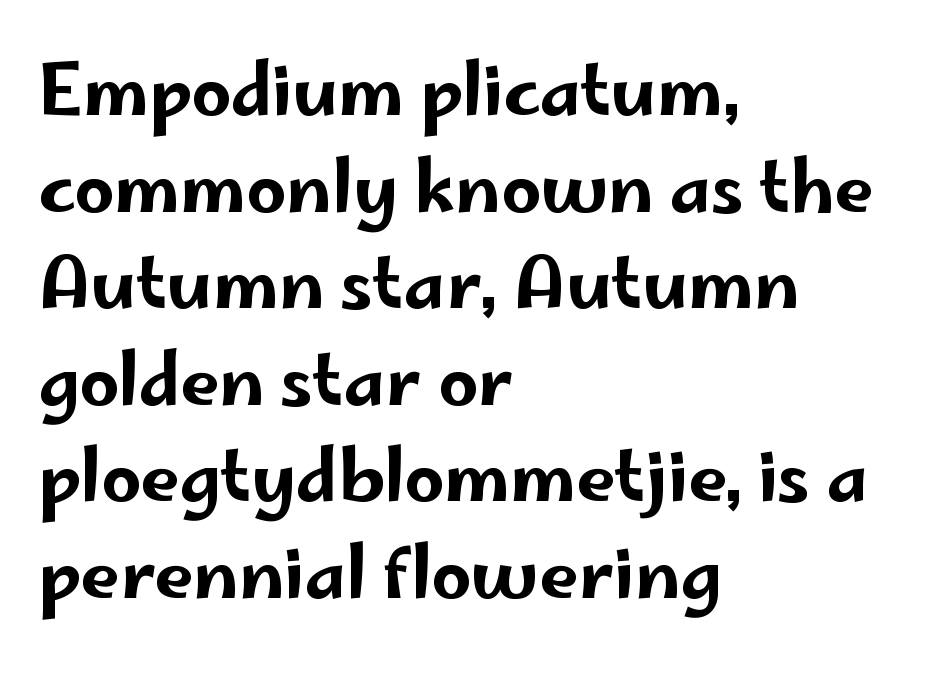
Classification — sans serif. This sample keeps an unexceptional amount of space between lines. Standard letterfit; no display-style spreading of the glyphs. Where is the straight margin? On the left.
